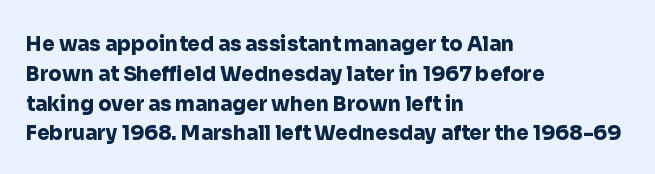
The image shows 20 px bold type, upright; set left-aligned, normal line spacing (1.49x), normal letter spacing, not underlined.
